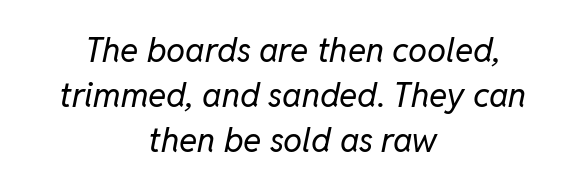
{"italic": "yes", "lean": "right", "slant_degrees": 11, "bold": "no", "weight": "regular", "width": "normal", "stroke_contrast": "low", "x_height": "medium", "monospaced": "no", "underline": "no", "align": "center", "line_spacing": "normal", "line_spacing_ratio": 1.32, "letter_spacing": "normal", "letter_spacing_em": 0.0, "glyph_px": 34}
